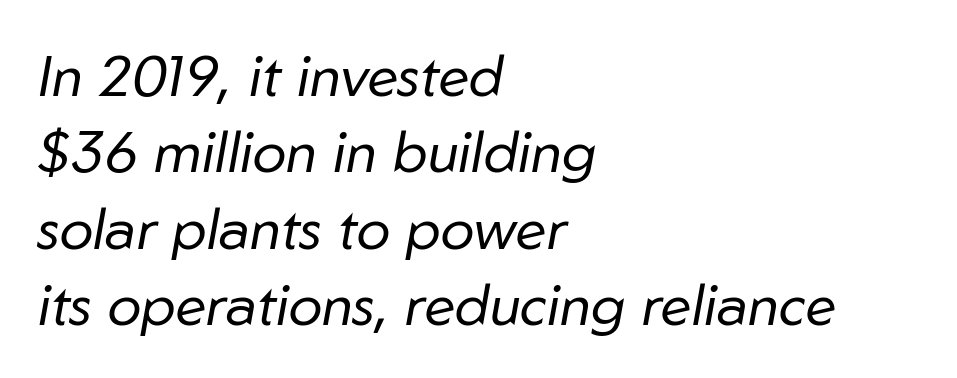
Looks like regular typesetting: each glyph gets only the width it needs. This reads as an unemphasized weight, regular at the heaviest. In terms of letterspacing, this is plain default setting. The designer left line spacing at the default. Each line starts at the same left margin while the right side varies. Yep, that's italic — everything's leaning.
